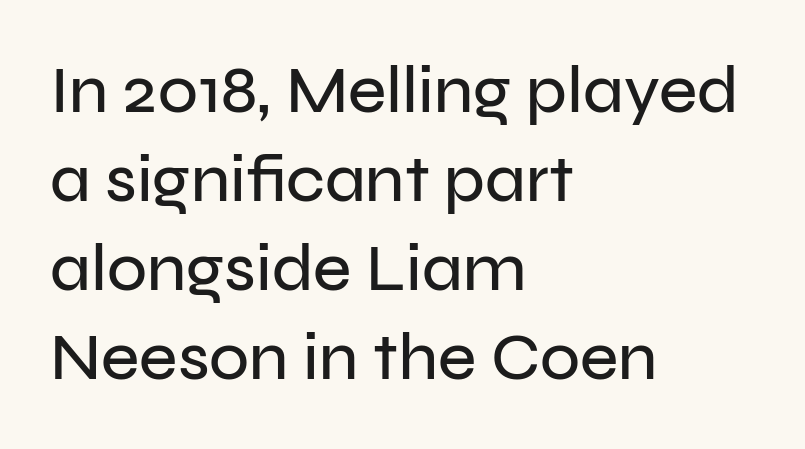
The image shows 66 px sans-serif type, upright; set left-aligned, normal line spacing (1.35x), normal letter spacing, not underlined; low stroke contrast and a medium x-height.
